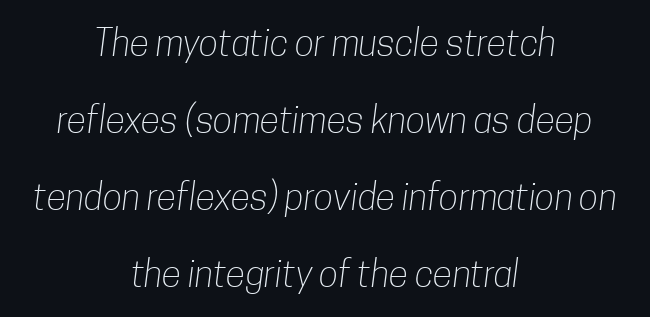
{"serif": "no", "bold": "no", "weight": "light", "width": "condensed", "stroke_contrast": "low", "x_height": "medium", "monospaced": "no", "underline": "no", "align": "center", "line_spacing": "loose", "line_spacing_ratio": 2.14, "letter_spacing": "normal", "letter_spacing_em": 0.0, "glyph_px": 36}
